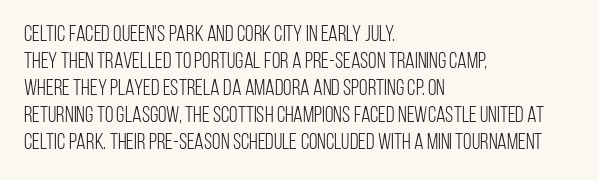
The image shows 22 px text type, upright; set left-aligned, line spacing 1.23x, normal letter spacing, not underlined.
